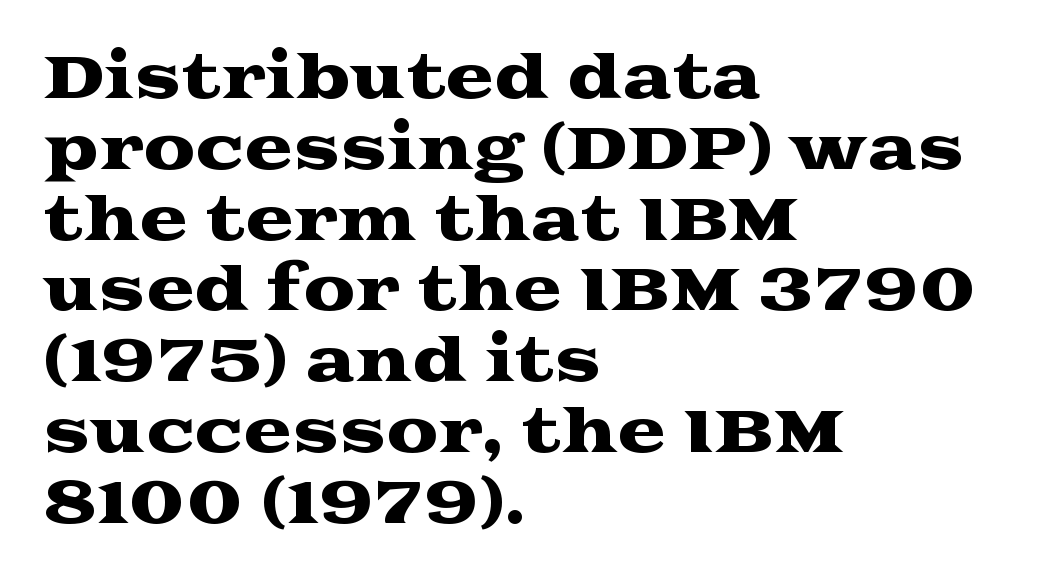
{"serif": "yes", "italic": "no", "width": "wide", "stroke_contrast": "medium", "x_height": "medium", "monospaced": "no", "underline": "no", "align": "left", "line_spacing_ratio": 1.22, "letter_spacing": "normal", "letter_spacing_em": 0.0, "glyph_px": 58}
